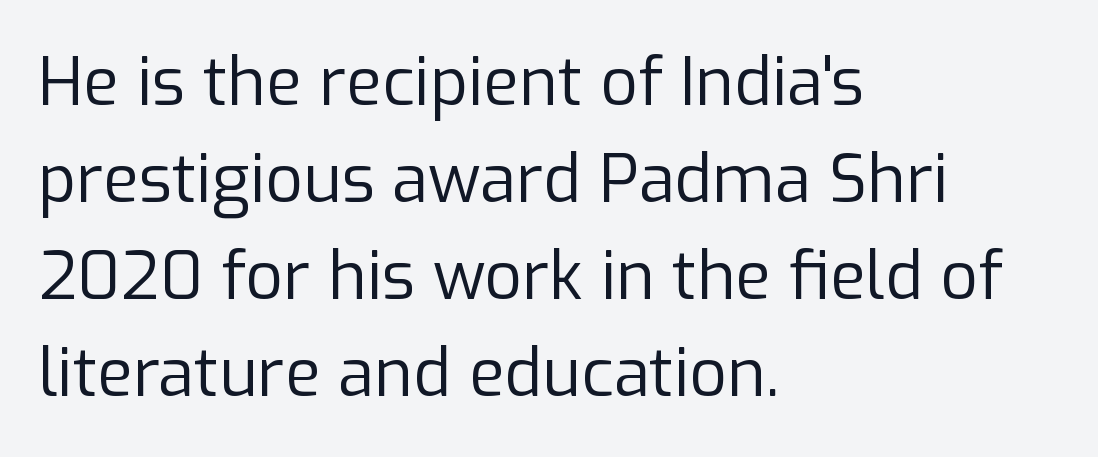
The font family rendered here belongs to the sans-serif group. The lines are quadded left. The strokes are not fattened; the text isn't bold. Baseline-to-baseline distance is the conventional proportion of letter height. The letters sit at their default tracking, neither squeezed nor spread. Posture: straight, roman, zero tilt.
